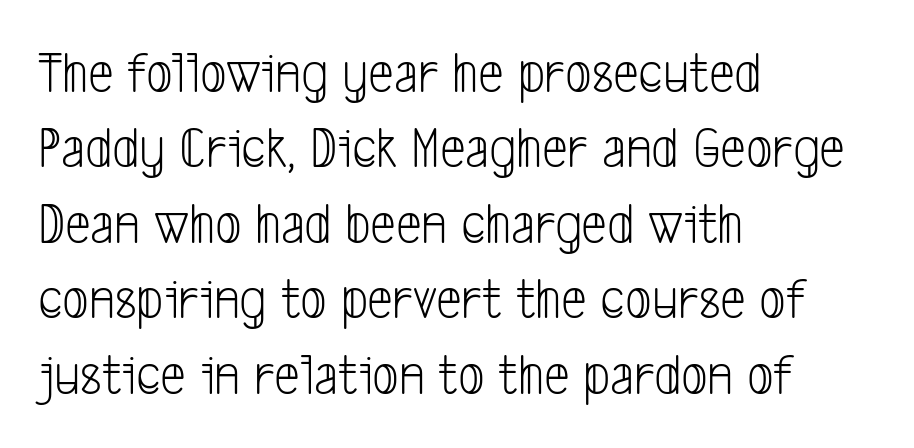
The image shows 58 px light, condensed sans-serif type; set left-aligned, normal line spacing (1.3x), normal letter spacing, not underlined; low stroke contrast and a medium x-height.
